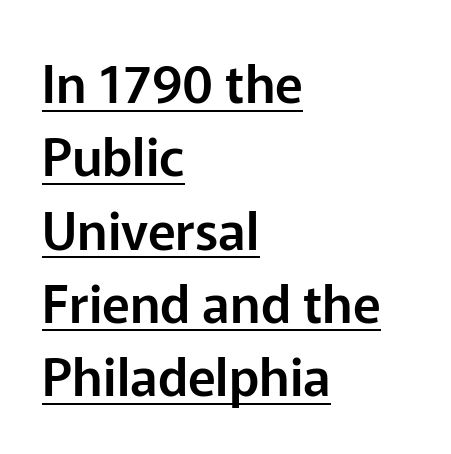
Q: Is the text italic (slanted)? A: No, it is upright.
Q: Is the typeface a serif or a sans-serif typeface? A: Sans-serif.
Q: Is the text underlined? A: Yes.
Q: How is the paragraph aligned? A: Left-aligned.
Q: Is the spacing between letters normal or unusually wide? A: Normal.
Q: Is the spacing between lines tight, normal or loose? A: Normal.
Q: Width (condensed, normal, or wide)? A: Normal.
Q: Stroke contrast? A: Low.
Q: x-height? A: Medium.
Q: Monospaced? A: No.
